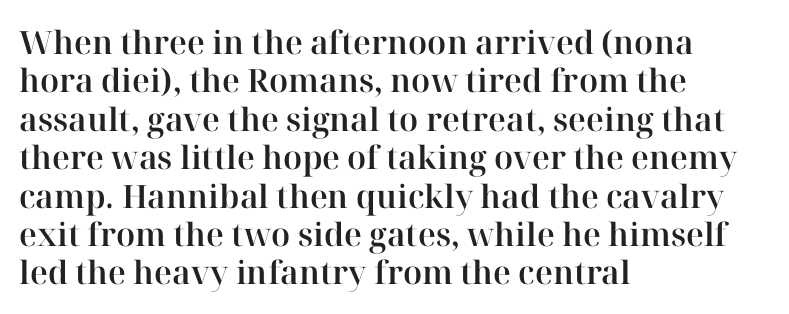
Q: Is the text italic (slanted)? A: No, it is upright.
Q: Is the typeface a serif or a sans-serif typeface? A: Serif.
Q: Is the text underlined? A: No.
Q: How is the paragraph aligned? A: Left-aligned.
Q: Is the spacing between letters normal or unusually wide? A: Normal.
Q: Width (condensed, normal, or wide)? A: Normal.
Q: Stroke contrast? A: High.
Q: x-height? A: Medium.
Q: Monospaced? A: No.
